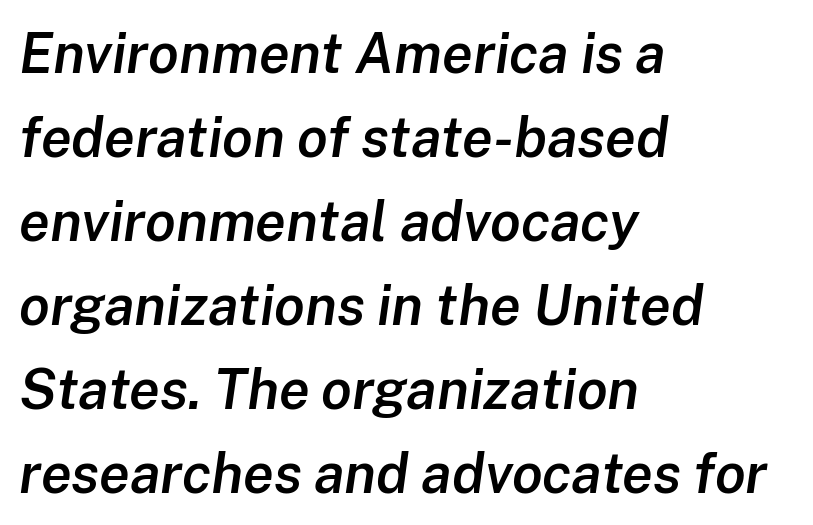
{"italic": "yes", "lean": "right", "slant_degrees": 8, "bold": "semi", "weight": "semibold", "width": "normal", "stroke_contrast": "low", "x_height": "medium", "monospaced": "no", "underline": "no", "align": "left", "line_spacing": "normal", "line_spacing_ratio": 1.5, "letter_spacing": "normal", "letter_spacing_em": 0.0, "glyph_px": 56}
